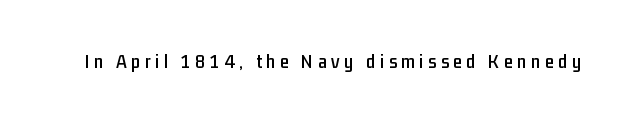
Q: Is the text italic (slanted)? A: No, it is upright.
Q: Is the text underlined? A: No.
Q: Is the spacing between letters normal or unusually wide? A: Unusually wide.
